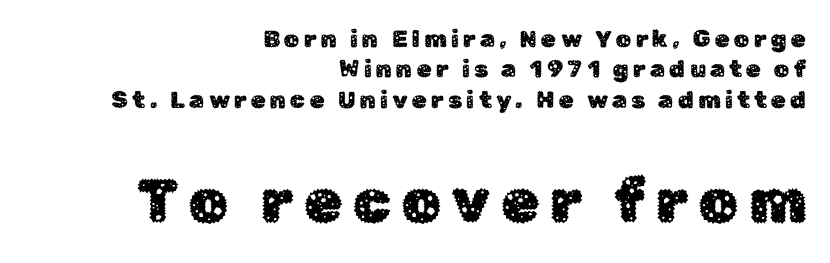
{"serif": "no", "italic": "no", "width": "normal", "stroke_contrast": "low", "x_height": "medium", "monospaced": "no", "underline": "no", "align": "right", "line_spacing": "normal", "line_spacing_ratio": 1.27, "larger_block": "second", "size_ratio": 2.54, "glyph_px": 61}
